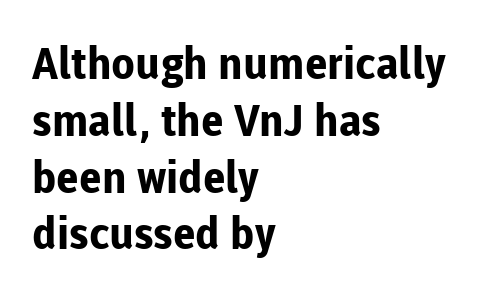
The image shows 44 px bold sans-serif type, upright; set left-aligned, normal line spacing (1.29x), normal letter spacing, not underlined; low stroke contrast and a medium x-height.
